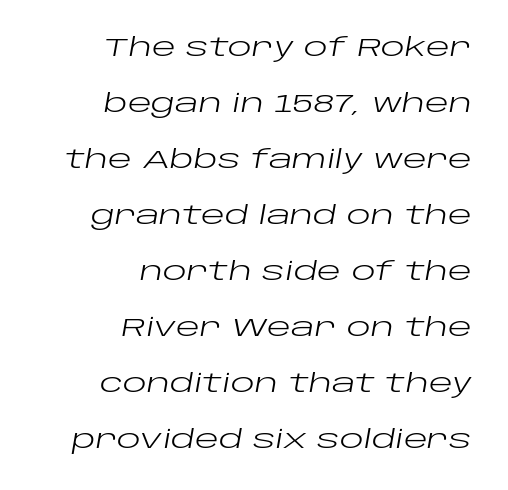
{"italic": "yes", "lean": "right", "slant_degrees": 10, "bold": "no", "underline": "no", "align": "right", "line_spacing": "loose", "line_spacing_ratio": 2.24, "letter_spacing": "normal", "letter_spacing_em": 0.0, "glyph_px": 25}
